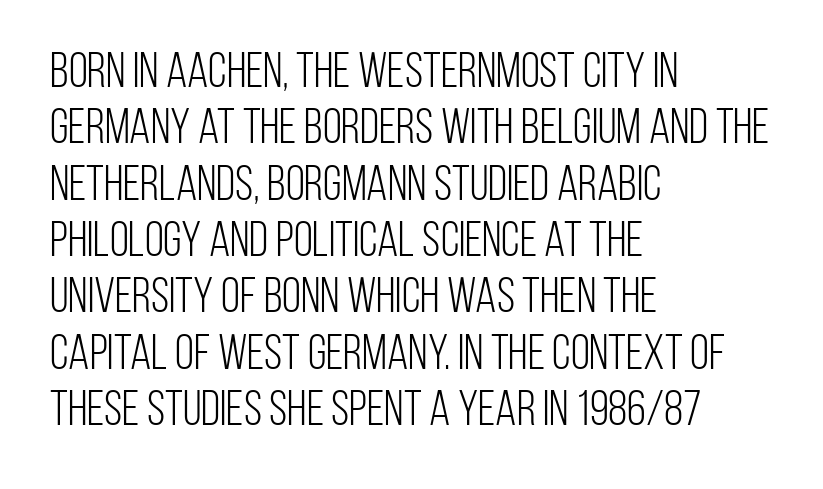
Q: Is the text bold? A: No.
Q: Is the text italic (slanted)? A: No, it is upright.
Q: Is the typeface a serif or a sans-serif typeface? A: Sans-serif.
Q: Is the text underlined? A: No.
Q: How is the paragraph aligned? A: Left-aligned.
Q: Is the spacing between letters normal or unusually wide? A: Normal.
Q: Is the spacing between lines tight, normal or loose? A: Tight.
Q: Width (condensed, normal, or wide)? A: Condensed.
Q: Stroke contrast? A: Low.
Q: x-height? A: Large.
Q: Monospaced? A: No.
